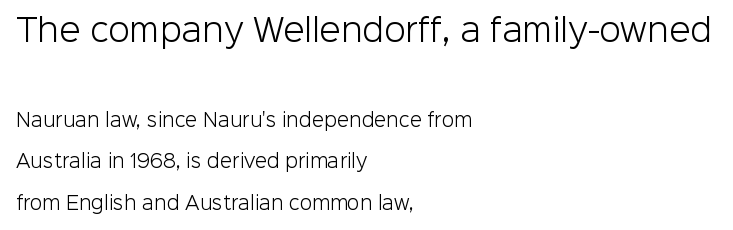
Designer's note — italics off, roman on. These glyphs show unthickened strokes, regular width or finer. These lines are composed in type without serifs. The passage shown stacks its lines with a broad gap. The specimen omits any rule beneath the text block's lines.
